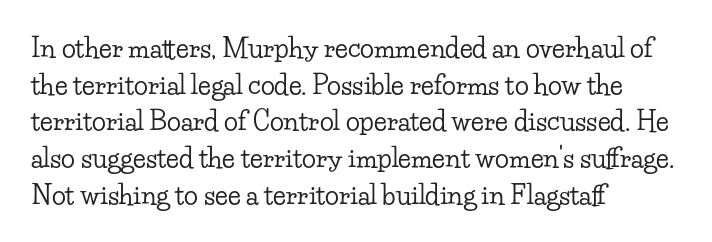
Here the glyphs are tracked normally, forming tight word shapes. Upright lettering throughout. Underline: absent. The lines are quadded left.
